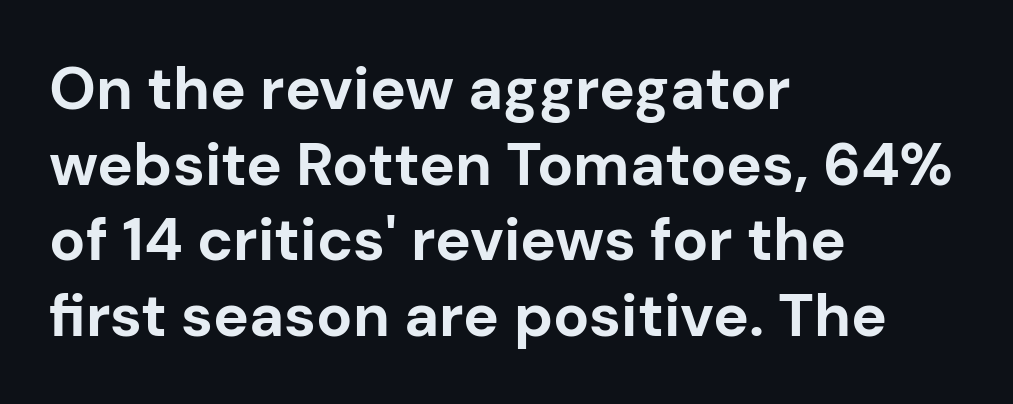
Q: Is the text bold? A: Yes.
Q: Is the text italic (slanted)? A: No, it is upright.
Q: Is the typeface a serif or a sans-serif typeface? A: Sans-serif.
Q: Is the text underlined? A: No.
Q: How is the paragraph aligned? A: Left-aligned.
Q: Is the spacing between letters normal or unusually wide? A: Normal.
Q: Is the spacing between lines tight, normal or loose? A: Normal.
Q: Width (condensed, normal, or wide)? A: Normal.
Q: Stroke contrast? A: Low.
Q: x-height? A: Medium.
Q: Monospaced? A: No.
